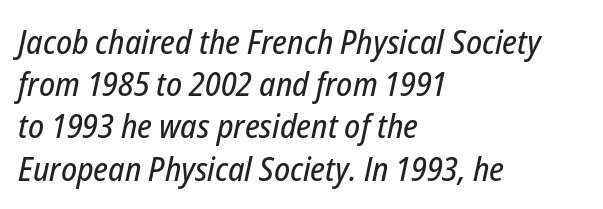
The image shows 33 px condensed type, italic (leaning right); set left-aligned, normal line spacing (1.28x), normal letter spacing, not underlined; low stroke contrast and a medium x-height.
